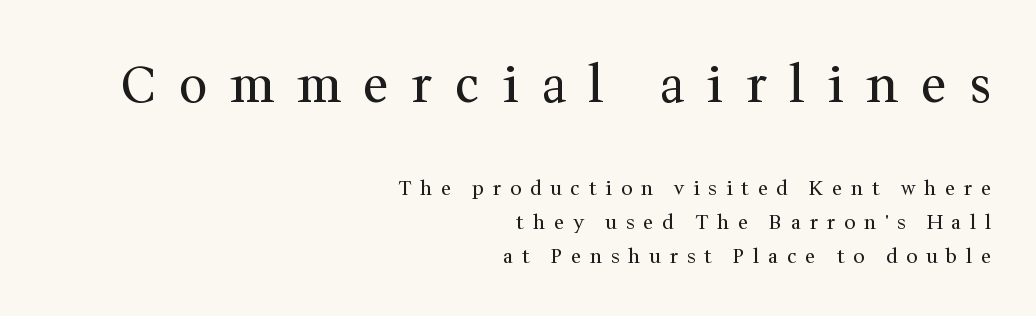
Does the type have serifs? Yes, each stem ends in a small foot. Letters have the restrained weight of plain body copy at most. The baseline area is clear. Typeset ragged left — the right edge is the straight one.
